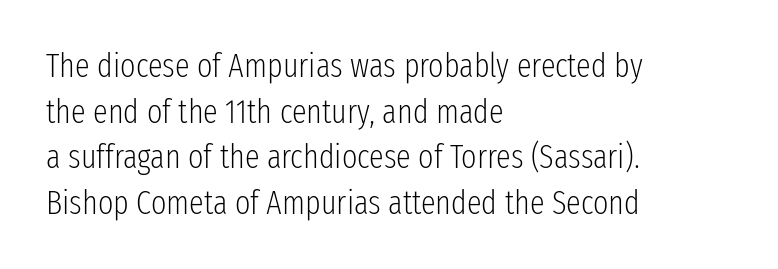
The image shows 33 px light, condensed sans-serif type, upright; set left-aligned, normal line spacing (1.38x), normal letter spacing, not underlined; low stroke contrast and a medium x-height.
